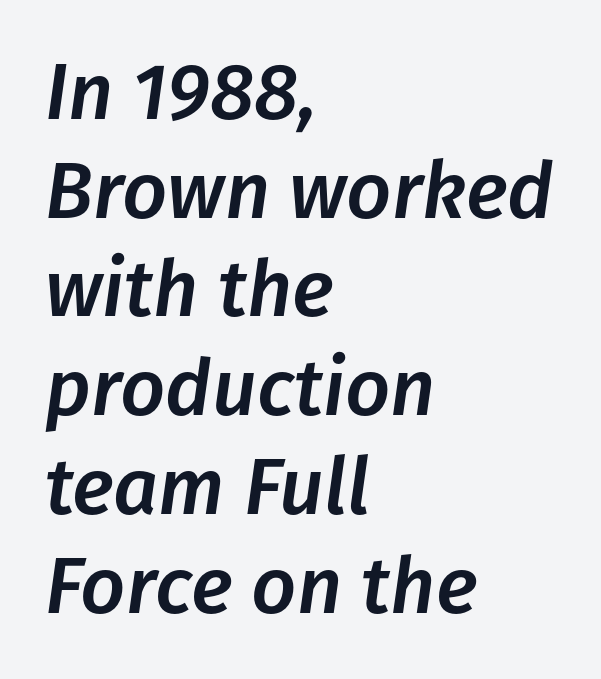
Q: Is the text italic (slanted)? A: Yes, it leans right by about 8 degrees.
Q: Is the text underlined? A: No.
Q: How is the paragraph aligned? A: Left-aligned.
Q: Is the spacing between letters normal or unusually wide? A: Normal.
Q: Is the spacing between lines tight, normal or loose? A: Normal.
Q: Width (condensed, normal, or wide)? A: Normal.
Q: Stroke contrast? A: Low.
Q: x-height? A: Medium.
Q: Monospaced? A: No.
